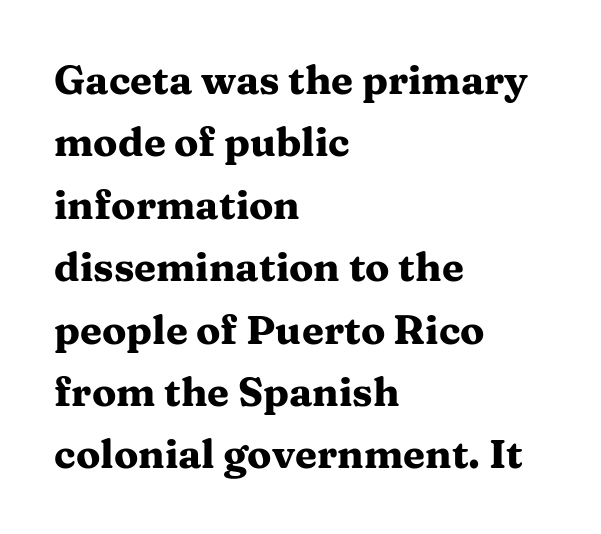
Q: Is the text bold? A: Yes.
Q: Is the text italic (slanted)? A: No, it is upright.
Q: Is the typeface a serif or a sans-serif typeface? A: Serif.
Q: Is the text underlined? A: No.
Q: How is the paragraph aligned? A: Left-aligned.
Q: Is the spacing between letters normal or unusually wide? A: Normal.
Q: Is the spacing between lines tight, normal or loose? A: Normal.
Q: Width (condensed, normal, or wide)? A: Wide.
Q: Stroke contrast? A: Medium.
Q: x-height? A: Medium.
Q: Monospaced? A: No.
